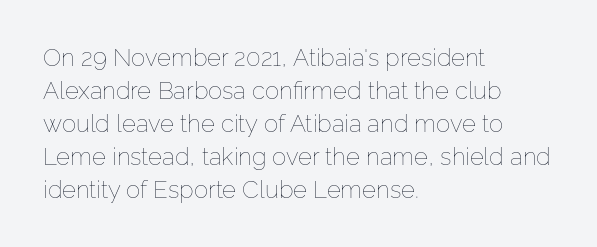
The image shows 24 px text type, upright; set left-aligned, normal line spacing (1.37x), normal letter spacing, not underlined.
